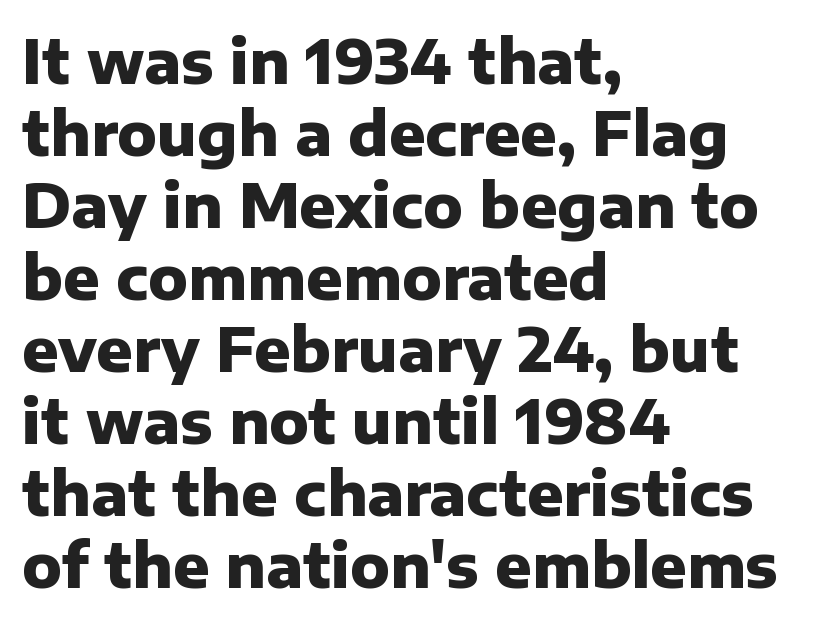
Q: Is the text bold? A: Yes.
Q: Is the text italic (slanted)? A: No, it is upright.
Q: Is the typeface a serif or a sans-serif typeface? A: Sans-serif.
Q: Is the text underlined? A: No.
Q: How is the paragraph aligned? A: Left-aligned.
Q: Is the spacing between letters normal or unusually wide? A: Normal.
Q: Width (condensed, normal, or wide)? A: Normal.
Q: Stroke contrast? A: Low.
Q: x-height? A: Medium.
Q: Monospaced? A: No.
